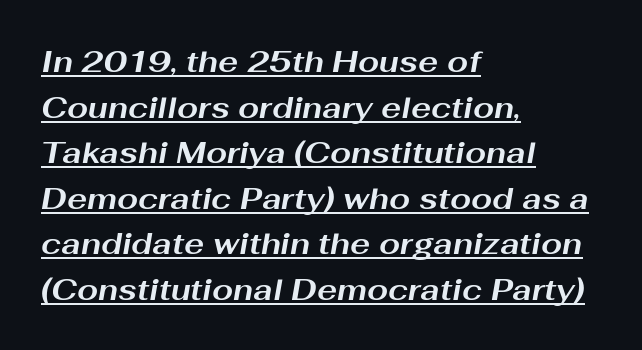
Q: Is the text bold? A: Yes.
Q: Is the text italic (slanted)? A: Yes, it leans right by about 10 degrees.
Q: Is the text underlined? A: Yes.
Q: How is the paragraph aligned? A: Left-aligned.
Q: Is the spacing between letters normal or unusually wide? A: Normal.
Q: Is the spacing between lines tight, normal or loose? A: Normal.
Q: Width (condensed, normal, or wide)? A: Wide.
Q: Stroke contrast? A: Medium.
Q: x-height? A: Medium.
Q: Monospaced? A: No.
